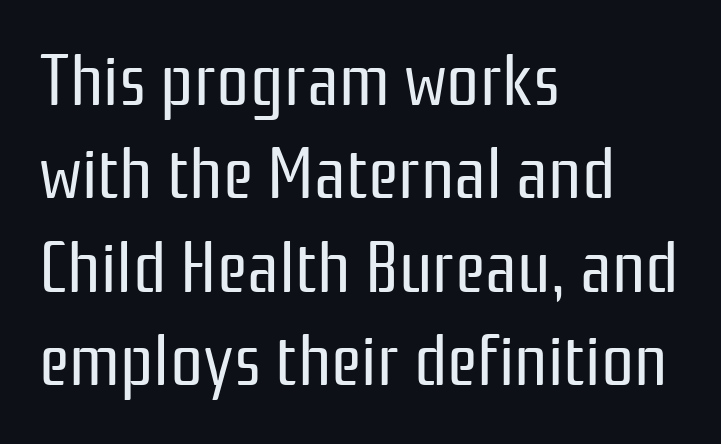
Q: Is the text bold? A: No.
Q: Is the text italic (slanted)? A: No, it is upright.
Q: Is the typeface a serif or a sans-serif typeface? A: Sans-serif.
Q: Is the text underlined? A: No.
Q: How is the paragraph aligned? A: Left-aligned.
Q: Is the spacing between letters normal or unusually wide? A: Normal.
Q: Is the spacing between lines tight, normal or loose? A: Normal.
Q: Width (condensed, normal, or wide)? A: Condensed.
Q: Stroke contrast? A: Low.
Q: x-height? A: Medium.
Q: Monospaced? A: No.
